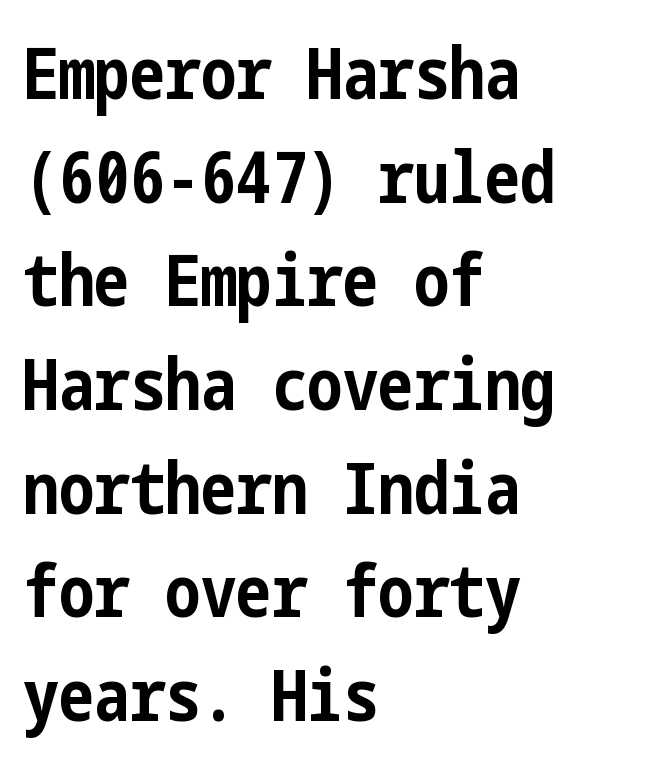
Q: Is the text bold? A: Yes.
Q: Is the text italic (slanted)? A: No, it is upright.
Q: Is the typeface a serif or a sans-serif typeface? A: Sans-serif.
Q: Is the text underlined? A: No.
Q: How is the paragraph aligned? A: Left-aligned.
Q: Is the spacing between letters normal or unusually wide? A: Normal.
Q: Is the spacing between lines tight, normal or loose? A: Normal.
Q: Width (condensed, normal, or wide)? A: Condensed.
Q: Stroke contrast? A: Low.
Q: x-height? A: Medium.
